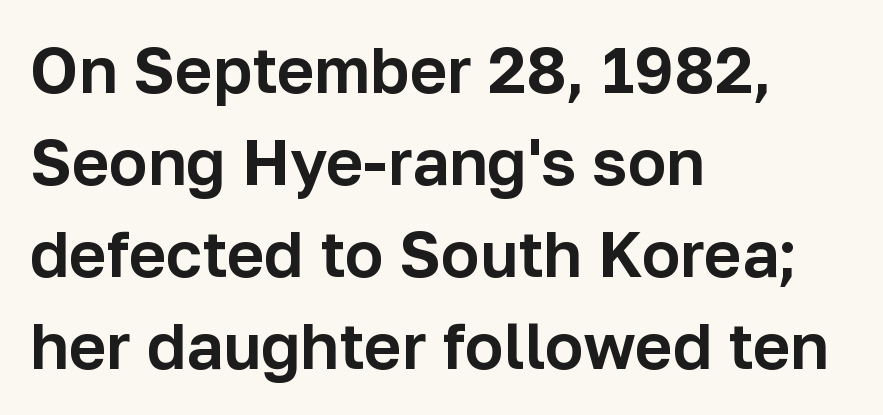
No feet cap the strokes, marking this as sans-serif type. The passage is arranged the way most books set body copy — flush left. You could not count columns in this text — the font is proportionally spaced. The typography opts for an upright posture over an oblique one. The line texture is even and compact thanks to regular tracking.
